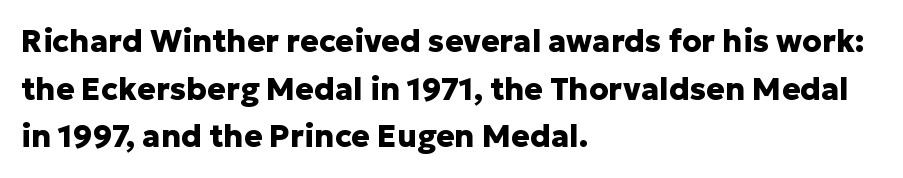
The letters stand straight up with perfectly vertical stems. This block has exactly the height ordinary leading produces. The letterforms sit shoulder to shoulder at normal distance. Letterform terminals end flat and unadorned throughout the passage. Emphasis by weight is at full strength: bold. Do the characters align in a grid? No, the font is proportional.
